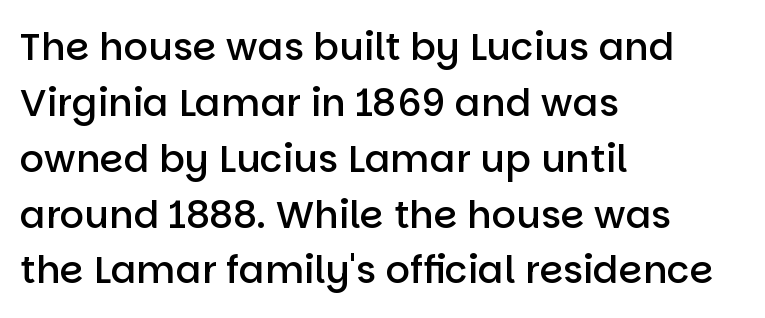
{"serif": "no", "italic": "no", "bold": "semi", "weight": "semibold", "width": "normal", "stroke_contrast": "low", "x_height": "large", "monospaced": "no", "underline": "no", "align": "left", "line_spacing": "normal", "line_spacing_ratio": 1.47, "letter_spacing": "normal", "letter_spacing_em": 0.0, "glyph_px": 38}
